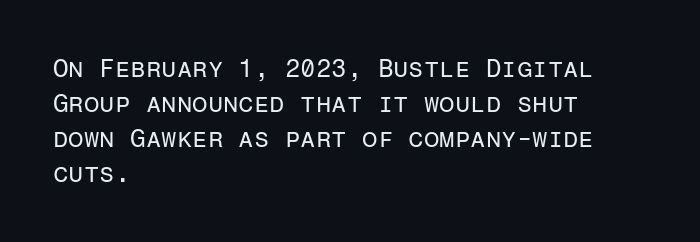
Q: Is the text bold? A: No.
Q: Is the text italic (slanted)? A: No, it is upright.
Q: Is the text underlined? A: No.
Q: How is the paragraph aligned? A: Left-aligned.
Q: Is the spacing between letters normal or unusually wide? A: Normal.
Q: Is the spacing between lines tight, normal or loose? A: Normal.
